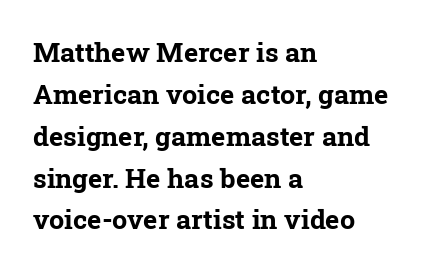
Q: Is the text bold? A: Yes.
Q: Is the text underlined? A: No.
Q: How is the paragraph aligned? A: Left-aligned.
Q: Is the spacing between letters normal or unusually wide? A: Normal.
Q: Is the spacing between lines tight, normal or loose? A: Normal.
